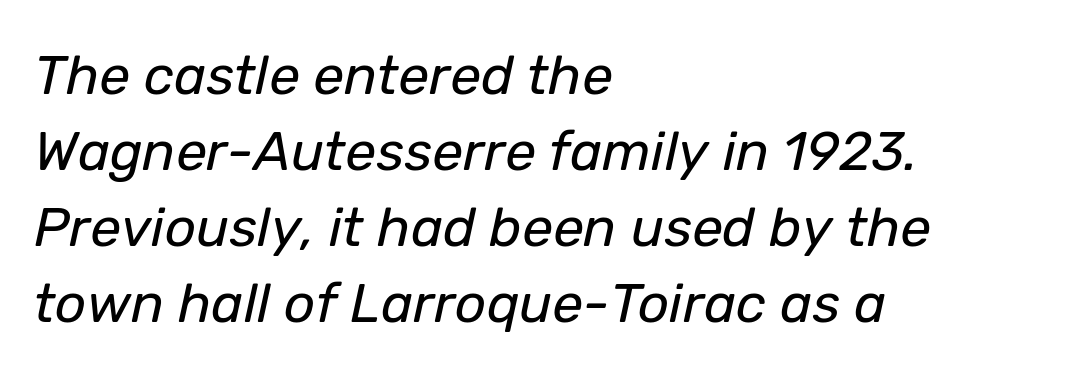
{"italic": "yes", "lean": "right", "slant_degrees": 12, "bold": "no", "weight": "regular", "width": "normal", "stroke_contrast": "low", "x_height": "medium", "monospaced": "no", "underline": "no", "align": "left", "line_spacing": "normal", "line_spacing_ratio": 1.38, "letter_spacing": "normal", "letter_spacing_em": 0.0, "glyph_px": 55}
